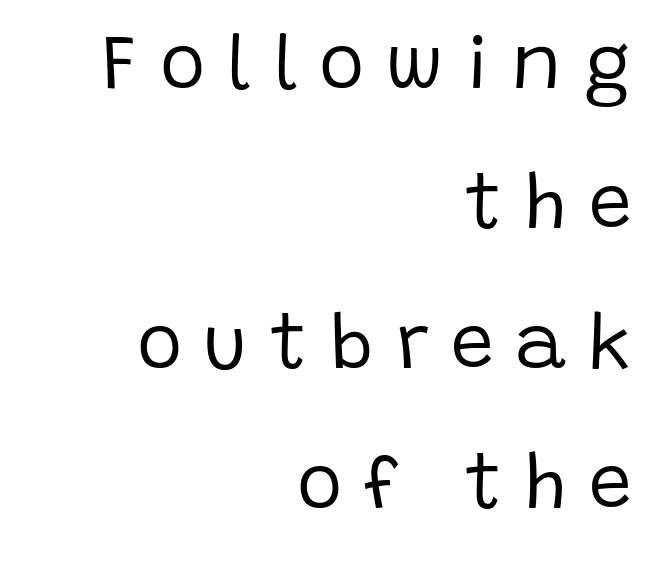
Q: Is the text bold? A: No.
Q: Is the text italic (slanted)? A: No, it is upright.
Q: Is the typeface a serif or a sans-serif typeface? A: Sans-serif.
Q: Is the text underlined? A: No.
Q: How is the paragraph aligned? A: Right-aligned.
Q: Is the spacing between letters normal or unusually wide? A: Unusually wide.
Q: Width (condensed, normal, or wide)? A: Normal.
Q: Stroke contrast? A: Low.
Q: x-height? A: Large.
Q: Monospaced? A: No.
